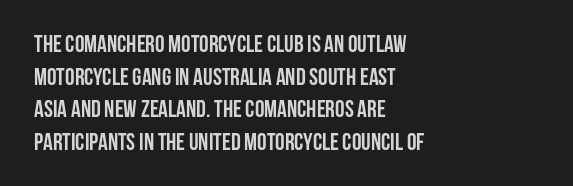
{"italic": "no", "bold": "yes", "underline": "no", "align": "left", "line_spacing": "normal", "line_spacing_ratio": 1.36, "letter_spacing": "normal", "letter_spacing_em": 0.0, "glyph_px": 24}
